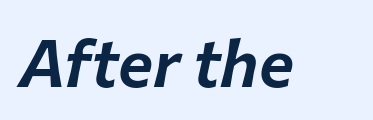
The image shows 66 px text type, italic (leaning right); set normal letter spacing, not underlined; low stroke contrast and a medium x-height.
